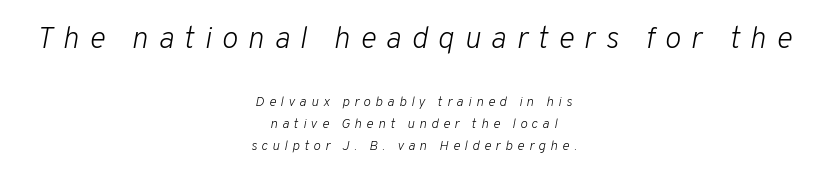
No heavy texture on the line: the type isn't bold. The first block has been scaled up relative to the second. Characters follow at a spacing far wider than the type designer built in. A student would call this center alignment; a typographer would say set centered. Is this a fixed-width face? No — the glyphs have proportional, varying widths.
